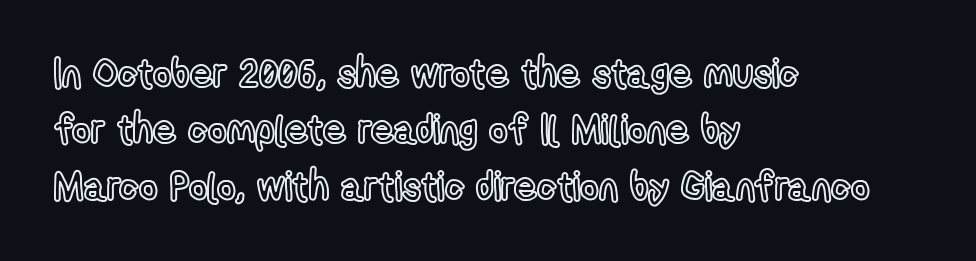
{"italic": "no", "width": "condensed", "x_height": "medium", "monospaced": "no", "underline": "no", "align": "left", "line_spacing": "normal", "line_spacing_ratio": 1.41, "letter_spacing": "normal", "letter_spacing_em": 0.0, "glyph_px": 40}
